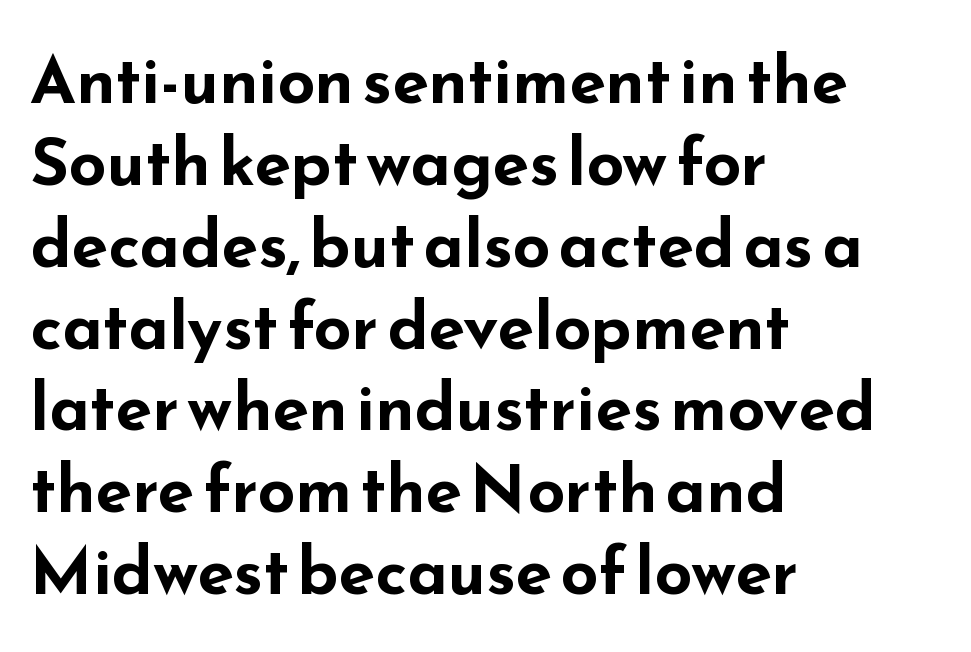
{"serif": "no", "italic": "no", "bold": "yes", "weight": "bold", "width": "wide", "stroke_contrast": "low", "x_height": "small", "monospaced": "no", "underline": "no", "align": "left", "line_spacing_ratio": 1.24, "letter_spacing": "normal", "letter_spacing_em": 0.0, "glyph_px": 66}
